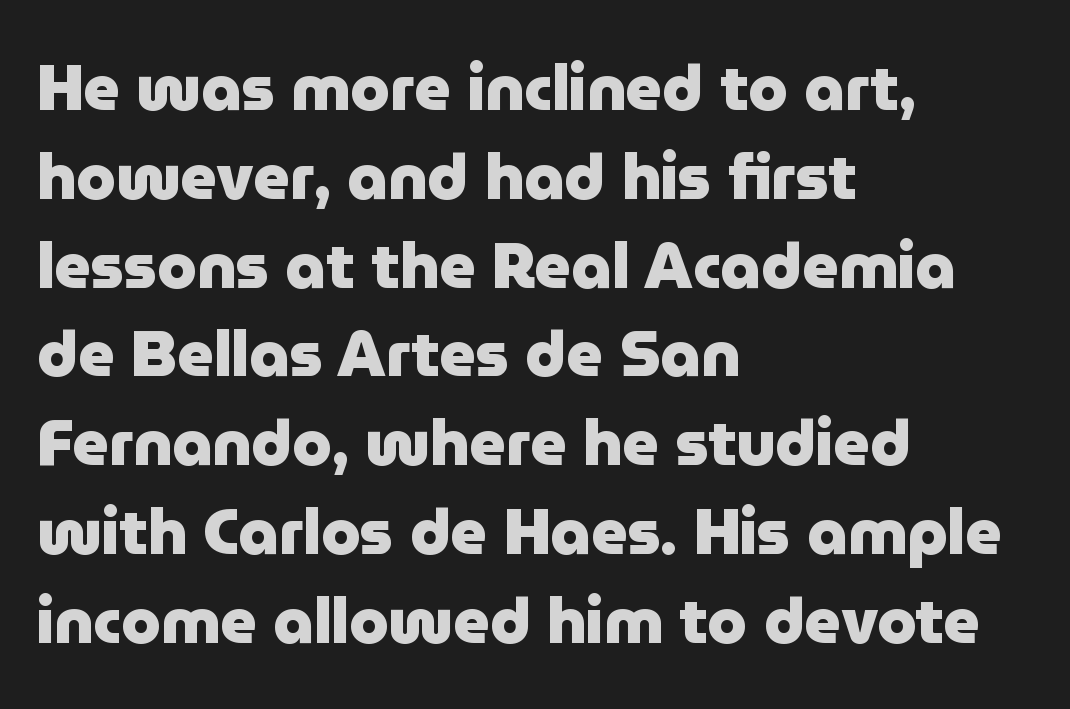
{"serif": "no", "italic": "no", "bold": "yes", "weight": "heavy", "width": "normal", "stroke_contrast": "low", "x_height": "medium", "monospaced": "no", "underline": "no", "align": "left", "line_spacing": "normal", "line_spacing_ratio": 1.41, "letter_spacing": "normal", "letter_spacing_em": 0.0, "glyph_px": 63}
